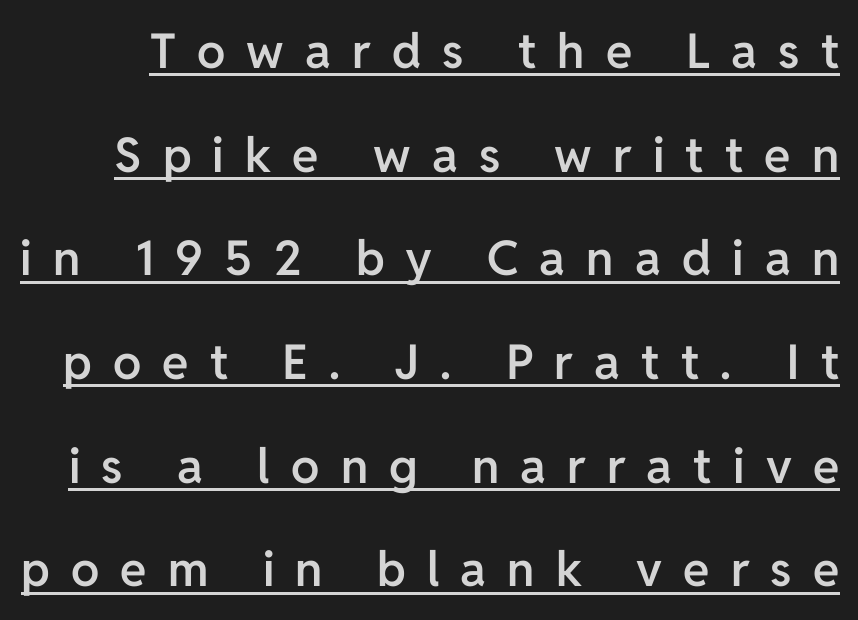
Q: Is the text bold? A: Semi-bold.
Q: Is the text italic (slanted)? A: No, it is upright.
Q: Is the typeface a serif or a sans-serif typeface? A: Sans-serif.
Q: Is the text underlined? A: Yes.
Q: Is the spacing between letters normal or unusually wide? A: Unusually wide.
Q: Is the spacing between lines tight, normal or loose? A: Loose.
Q: Width (condensed, normal, or wide)? A: Normal.
Q: Stroke contrast? A: Low.
Q: x-height? A: Medium.
Q: Monospaced? A: No.
